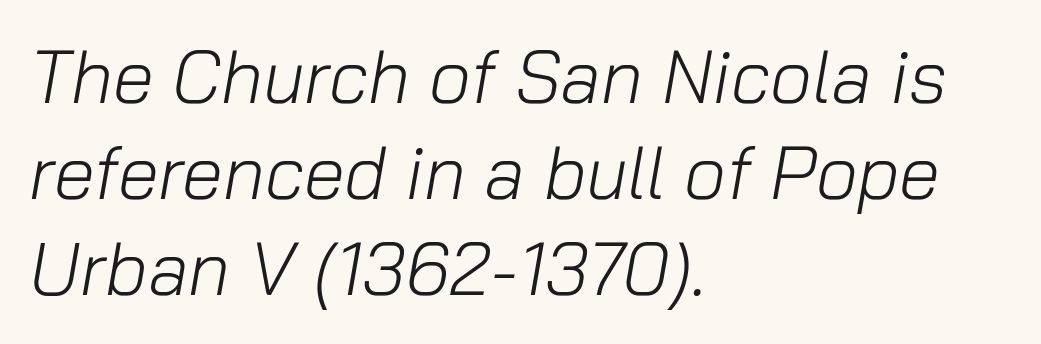
Q: Is the text bold? A: No.
Q: Is the text italic (slanted)? A: Yes, it leans right by about 10 degrees.
Q: Is the text underlined? A: No.
Q: How is the paragraph aligned? A: Left-aligned.
Q: Is the spacing between letters normal or unusually wide? A: Normal.
Q: Is the spacing between lines tight, normal or loose? A: Normal.
Q: Width (condensed, normal, or wide)? A: Normal.
Q: Stroke contrast? A: Low.
Q: x-height? A: Medium.
Q: Monospaced? A: No.
